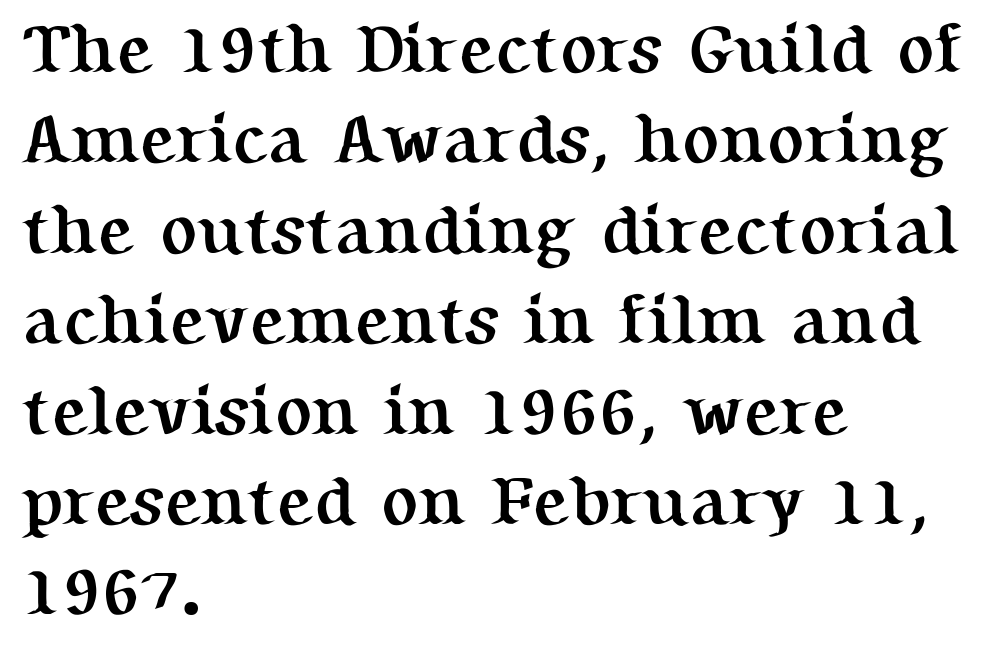
Its strokes are broad and dark, the hallmark of bold type. Serif or sans? Serif — the stroke terminals have little feet. What's the leading like? Ordinary, nothing unusual. Here the glyphs are tracked normally, forming tight word shapes.
